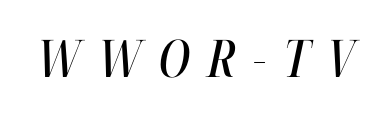
The image shows 52 px condensed type, italic (leaning right); set unusually wide letter spacing (+0.33 em), not underlined; high stroke contrast and a medium x-height.
